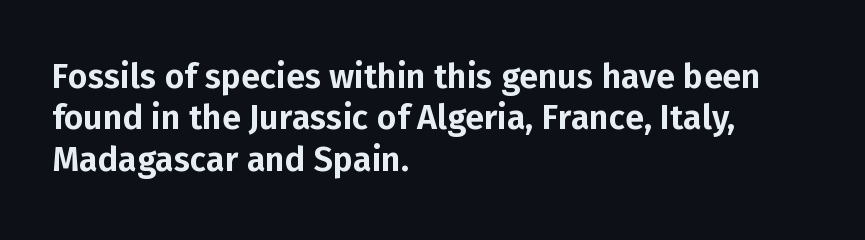
The image shows 34 px sans-serif type, upright; set left-aligned, line spacing 1.22x, normal letter spacing, not underlined; low stroke contrast and a medium x-height.
